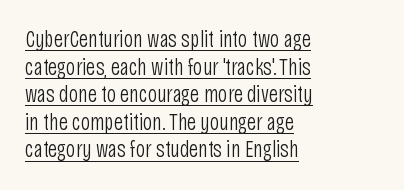
The image shows 23 px text type, upright; set left-aligned, line spacing 1.2x, normal letter spacing, underlined.
